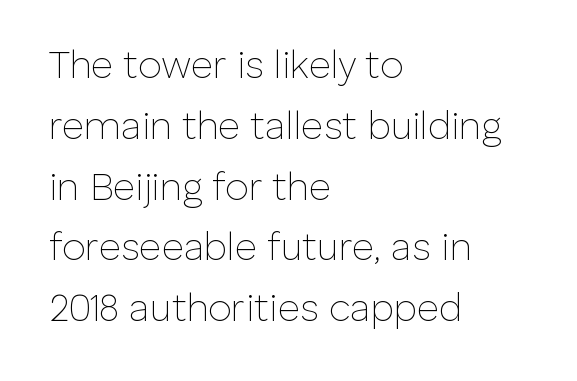
The image shows 38 px thin sans-serif type, upright; set left-aligned, normal line spacing (1.6x), normal letter spacing, not underlined; low stroke contrast and a medium x-height.
